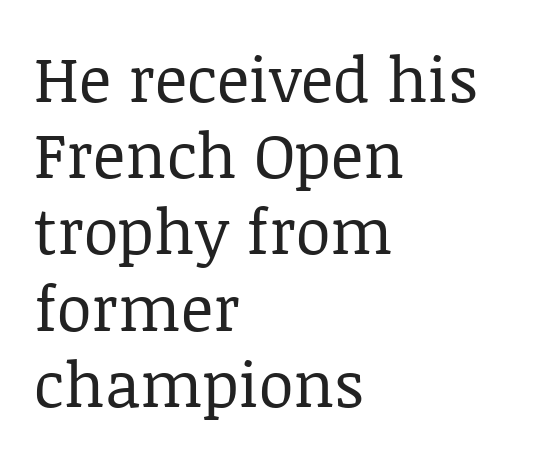
The image shows 63 px regular-weight serif type, upright; set left-aligned, line spacing 1.21x, normal letter spacing, not underlined; low stroke contrast and a large x-height.
